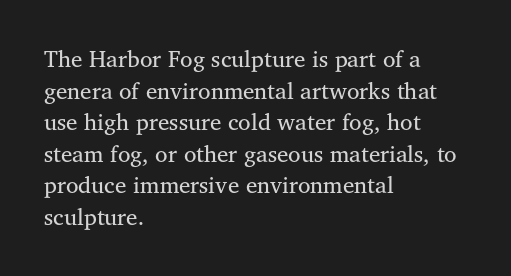
Q: Is the text bold? A: No.
Q: Is the text italic (slanted)? A: No, it is upright.
Q: Is the text underlined? A: No.
Q: How is the paragraph aligned? A: Left-aligned.
Q: Is the spacing between letters normal or unusually wide? A: Normal.
Q: Is the spacing between lines tight, normal or loose? A: Normal.
